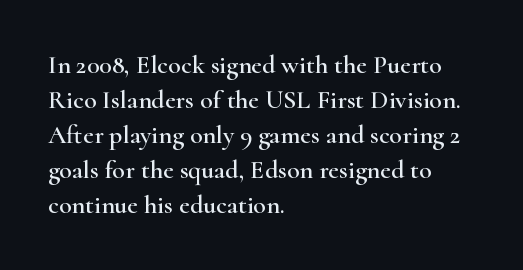
The image shows 26 px text type, upright; set left-aligned, normal line spacing (1.35x), normal letter spacing, not underlined.
